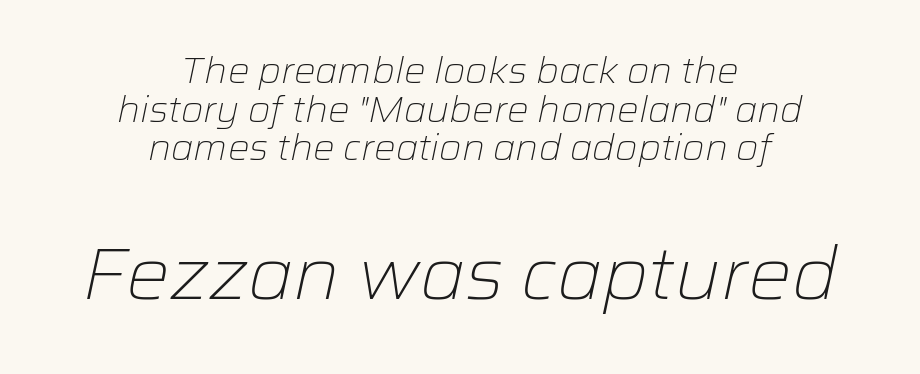
{"italic": "yes", "lean": "right", "slant_degrees": 12, "bold": "no", "weight": "light", "width": "normal", "stroke_contrast": "low", "x_height": "medium", "monospaced": "no", "underline": "no", "align": "center", "line_spacing": "tight", "line_spacing_ratio": 1.07, "letter_spacing": "normal", "letter_spacing_em": 0.0, "larger_block": "second", "size_ratio": 2.03, "glyph_px": 73}
